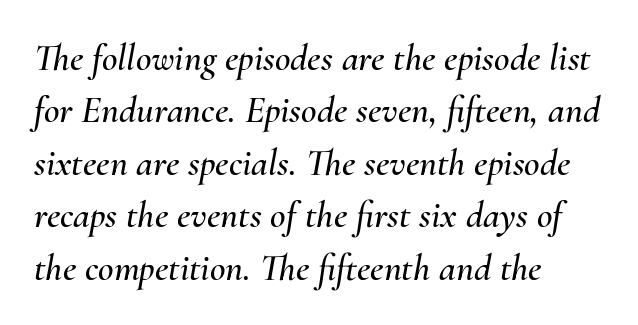
Each row of text sits above clean, open space. Horizontal bands of white between lines are of average thickness. Each letter keeps its own natural width here, so spacing adapts to shape. This sample is left-justified, so line endings fall wherever the words run out. Notice how the stems are inclined rather than vertical — that's the hallmark of italics.
